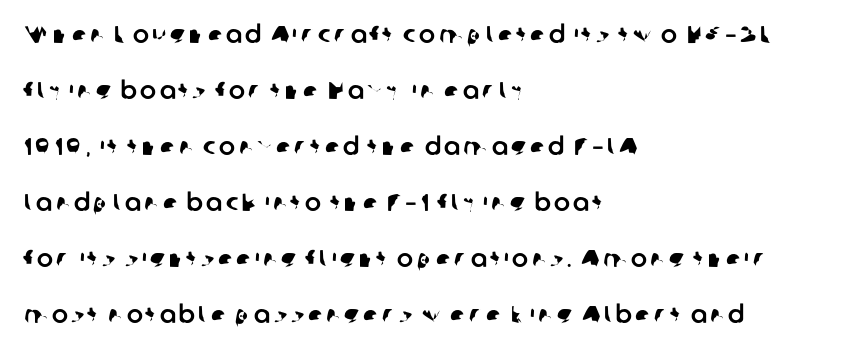
The image shows 24 px text type; set left-aligned, loose line spacing (2.33x), not underlined.
